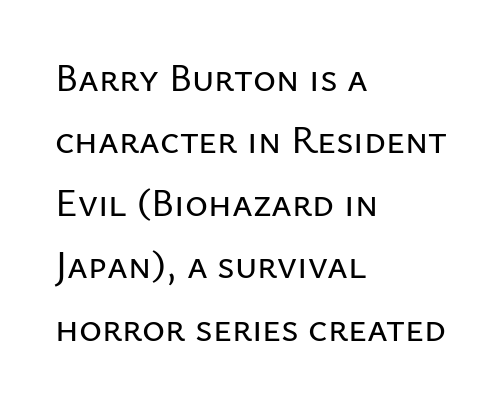
{"serif": "no", "italic": "no", "width": "normal", "stroke_contrast": "low", "x_height": "medium", "monospaced": "no", "underline": "no", "align": "left", "line_spacing": "normal", "line_spacing_ratio": 1.6, "letter_spacing": "normal", "letter_spacing_em": 0.0, "glyph_px": 39}
